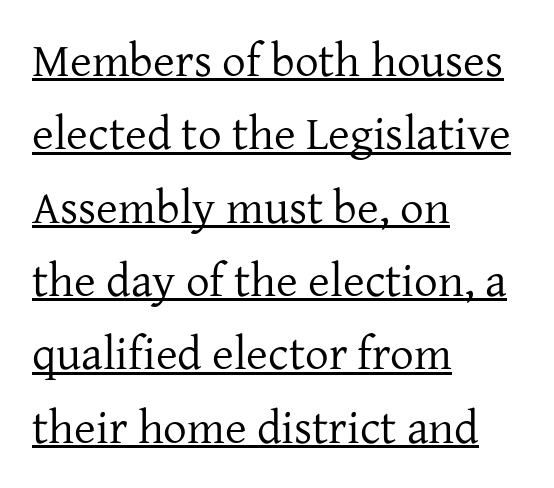
Nothing heavy about these letters — not bold at all. Examine the stroke ends and you'll spot serifs. Does the lettering tilt? It doesn't — this is upright. Is there an underline? Yes — a line sits under the letters.
